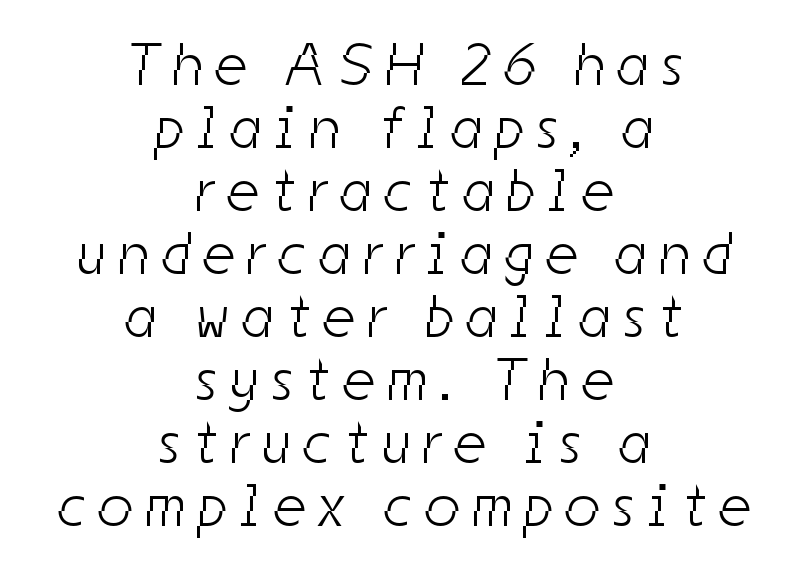
Note the varied advance widths — an 'i' is clearly narrower than an 'm'. The compositor balanced each line on the midline. Compared with typical body copy, the letter spacing here is much looser. Weight: not bold — regular or lighter.
